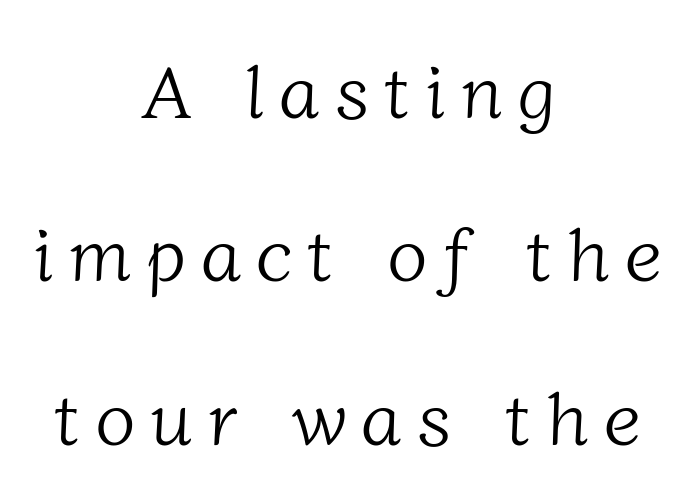
The rag falls on both sides of this text block equally. The designer dialed line spacing up above the default. You could not count columns in this text — the font is proportionally spaced. Caption: expanded tracking, letters set apart.
